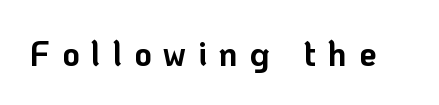
The image shows 34 px bold sans-serif type, upright; set unusually wide letter spacing (+0.35 em), not underlined; low stroke contrast and a medium x-height.
